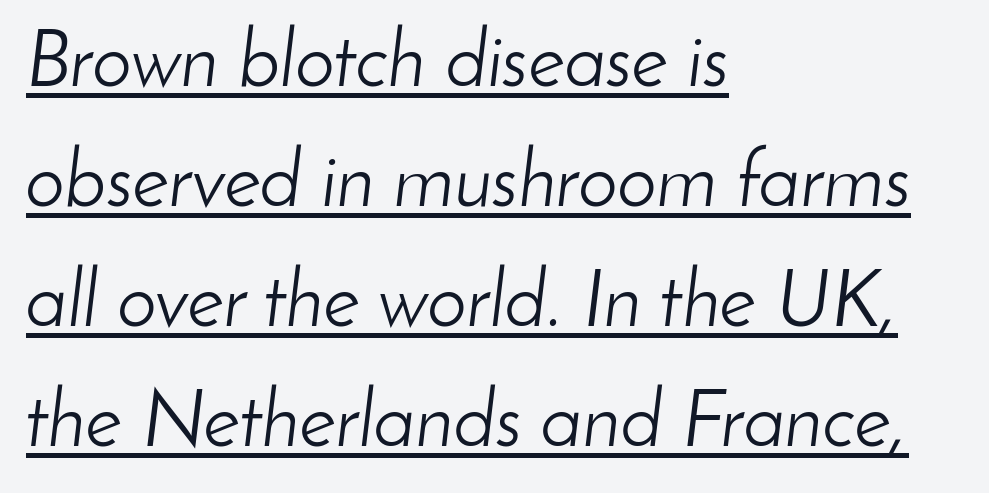
Q: Is the text bold? A: No.
Q: Is the text italic (slanted)? A: Yes, it leans right by about 8 degrees.
Q: Is the text underlined? A: Yes.
Q: How is the paragraph aligned? A: Left-aligned.
Q: Is the spacing between letters normal or unusually wide? A: Normal.
Q: Is the spacing between lines tight, normal or loose? A: Normal.
Q: Width (condensed, normal, or wide)? A: Normal.
Q: Stroke contrast? A: Low.
Q: x-height? A: Small.
Q: Monospaced? A: No.
